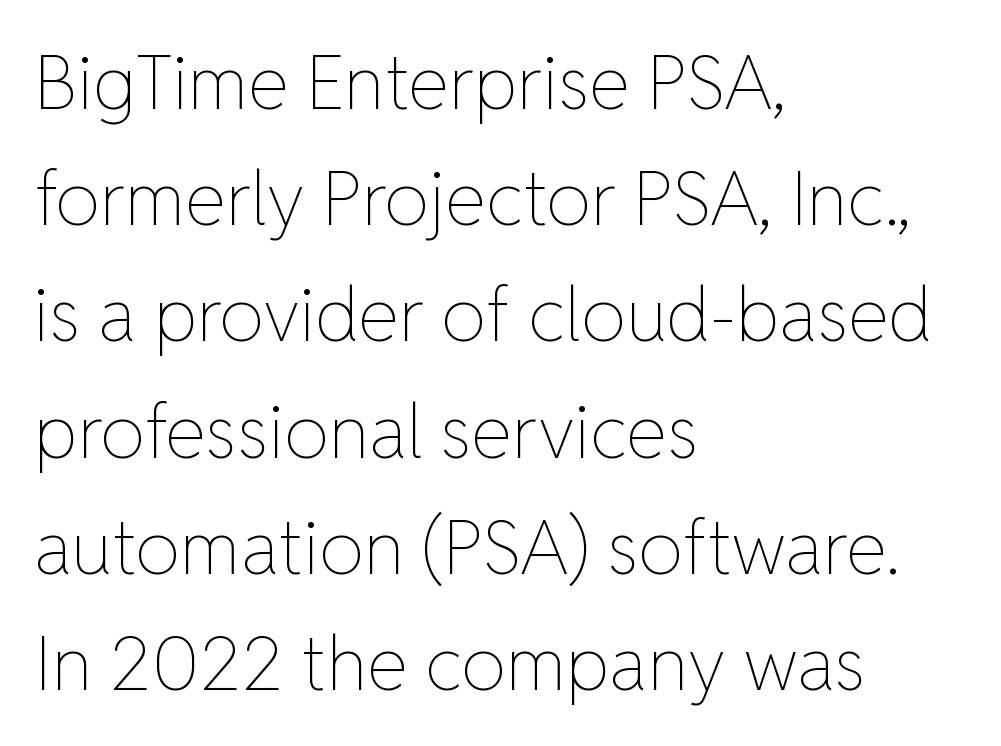
{"italic": "no", "bold": "no", "weight": "thin", "width": "normal", "stroke_contrast": "low", "x_height": "medium", "monospaced": "no", "underline": "no", "align": "left", "line_spacing": "normal", "line_spacing_ratio": 1.57, "letter_spacing": "normal", "letter_spacing_em": 0.0, "glyph_px": 74}
